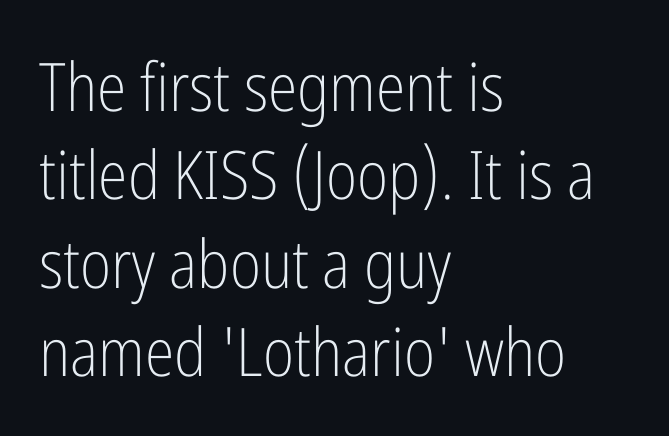
Words appear dense and cohesive because spacing is normal. Every character sits straight up, as roman type does. The setting favours the left margin, as ordinary paragraphs usually do. Compared with a typical body face, this is equally light or lighter still. Looks like regular typesetting: each glyph gets only the width it needs. Baseline-to-baseline distance is the conventional proportion of letter height.
